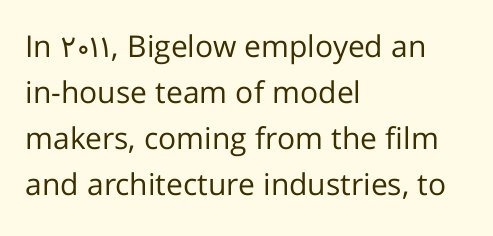
The image shows 30 px regular-weight sans-serif type, upright; set left-aligned, normal line spacing (1.53x), normal letter spacing, not underlined; low stroke contrast and a medium x-height.
